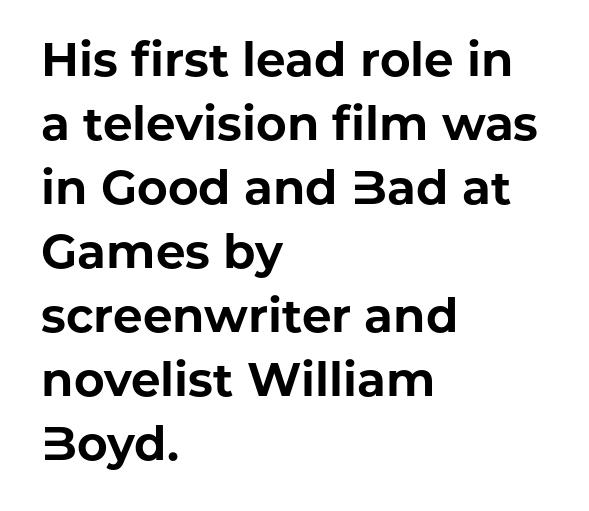
{"serif": "no", "italic": "no", "bold": "yes", "weight": "bold", "width": "normal", "stroke_contrast": "low", "x_height": "medium", "monospaced": "no", "underline": "no", "align": "left", "line_spacing": "normal", "line_spacing_ratio": 1.36, "letter_spacing": "normal", "letter_spacing_em": 0.0, "glyph_px": 47}
